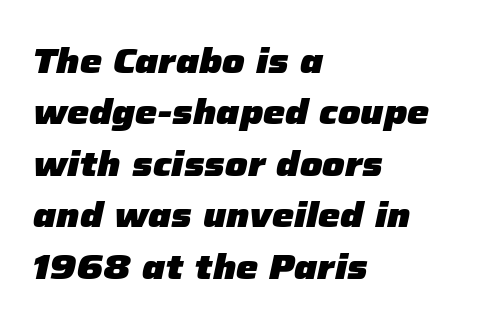
{"italic": "yes", "lean": "right", "slant_degrees": 12, "bold": "yes", "weight": "heavy", "width": "normal", "stroke_contrast": "low", "x_height": "medium", "monospaced": "no", "underline": "no", "align": "left", "line_spacing": "normal", "line_spacing_ratio": 1.47, "letter_spacing": "normal", "letter_spacing_em": 0.0, "glyph_px": 35}
